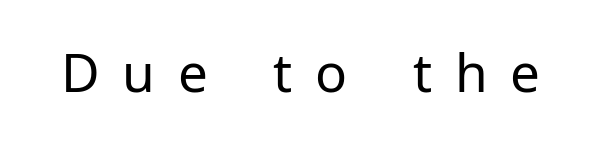
{"serif": "no", "italic": "no", "bold": "no", "weight": "regular", "width": "normal", "stroke_contrast": "low", "x_height": "medium", "monospaced": "no", "underline": "no", "letter_spacing": "wide", "letter_spacing_em": 0.43, "glyph_px": 53}
